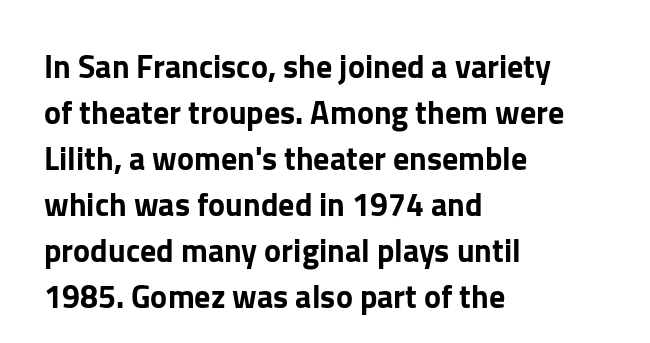
{"serif": "no", "italic": "no", "width": "normal", "stroke_contrast": "low", "x_height": "medium", "monospaced": "no", "underline": "no", "align": "left", "line_spacing": "normal", "line_spacing_ratio": 1.44, "letter_spacing": "normal", "letter_spacing_em": 0.0, "glyph_px": 32}
